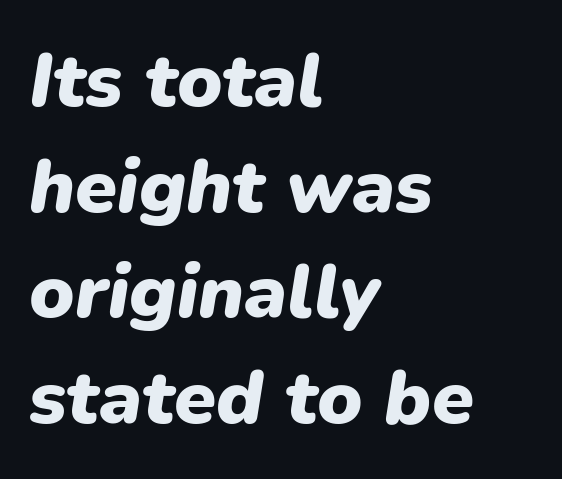
Q: Is the text bold? A: Yes.
Q: Is the text italic (slanted)? A: Yes, it leans right by about 9 degrees.
Q: Is the text underlined? A: No.
Q: How is the paragraph aligned? A: Left-aligned.
Q: Is the spacing between letters normal or unusually wide? A: Normal.
Q: Is the spacing between lines tight, normal or loose? A: Normal.
Q: Width (condensed, normal, or wide)? A: Normal.
Q: Stroke contrast? A: Low.
Q: x-height? A: Medium.
Q: Monospaced? A: No.
